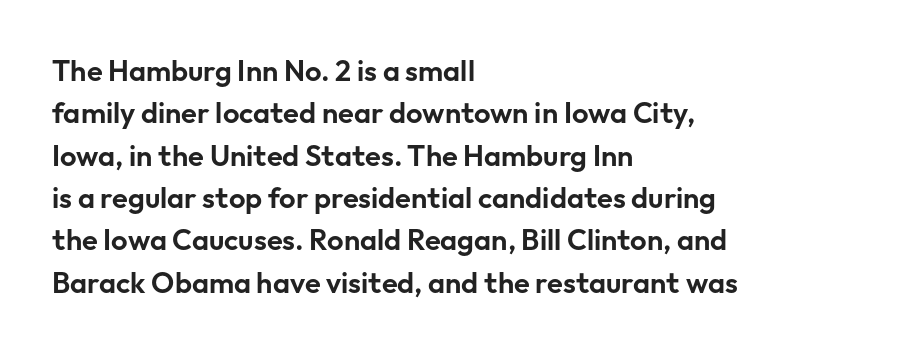
{"serif": "no", "italic": "no", "width": "normal", "stroke_contrast": "low", "x_height": "medium", "monospaced": "no", "underline": "no", "align": "left", "line_spacing": "normal", "line_spacing_ratio": 1.46, "letter_spacing": "normal", "letter_spacing_em": 0.0, "glyph_px": 29}
